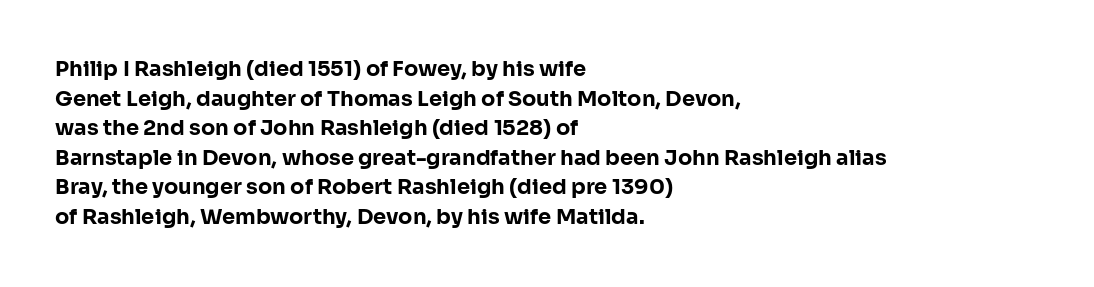
The vertical gap from one line to the next is medium. Beneath every word, the page is bare. Nothing unusual about the tracking: characters are spaced as the font intends. Its strokes are broad and dark, the hallmark of bold type. This sample uses an upright cut, with every glyph sitting square on the baseline. If you drew a ruler down the left edge, every line would touch it.
